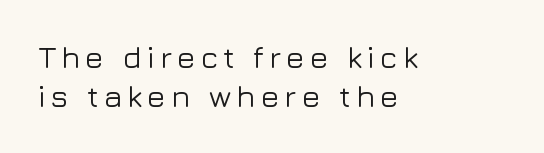
Is the block centered? No — it sits flush against the left margin. The font's upright variant was chosen for this text. This sample has the flowing, uneven cadence of proportional lettering. The strip under each line holds only bare page. Serifs: no, the terminals of the letterforms are clean. Compared with typical paragraphs, the rows here are spaced about the same.
